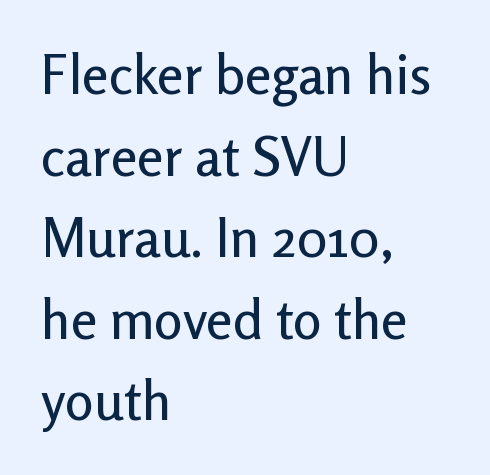
The rendering keeps characters at their native spacing. The rendering anchors every line to the left-hand side. Rule under the text: the space is simply empty. What's the leading like? Ordinary, nothing unusual. When letters stand straight like this, we call the style roman or upright. The text was rendered using a sans face with plain stroke endings.
